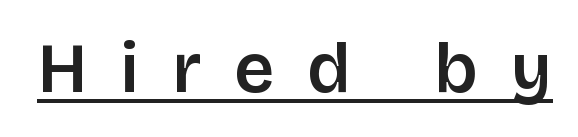
{"serif": "no", "italic": "no", "bold": "semi", "weight": "semibold", "width": "normal", "stroke_contrast": "low", "x_height": "large", "monospaced": "no", "underline": "yes", "letter_spacing": "wide", "letter_spacing_em": 0.47, "glyph_px": 70}
